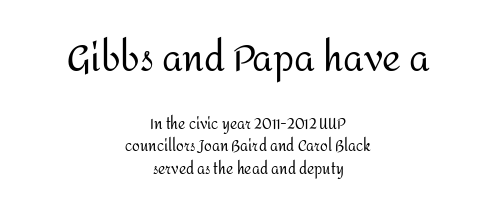
{"serif": "no", "italic": "no", "bold": "no", "weight": "regular", "width": "normal", "stroke_contrast": "medium", "x_height": "medium", "monospaced": "no", "underline": "no", "align": "center", "line_spacing": "normal", "line_spacing_ratio": 1.59, "letter_spacing": "normal", "letter_spacing_em": 0.0, "larger_block": "first", "size_ratio": 2.57, "glyph_px": 36}
